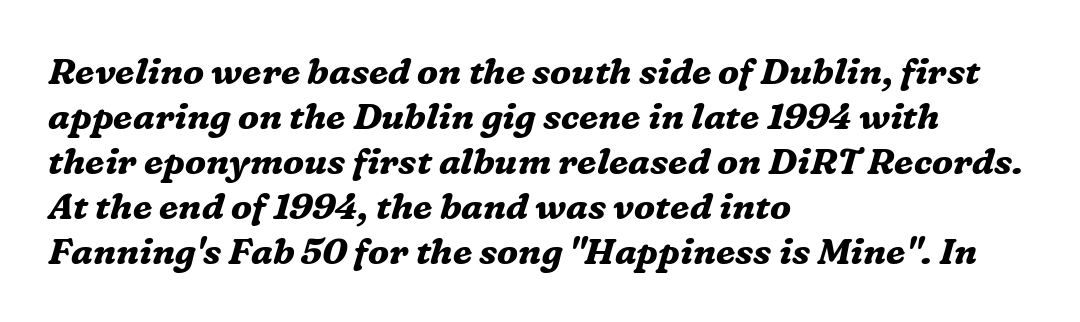
The image shows 36 px bold serif type, italic (leaning right); set left-aligned, normal line spacing (1.25x), normal letter spacing, not underlined; medium stroke contrast and a medium x-height.
